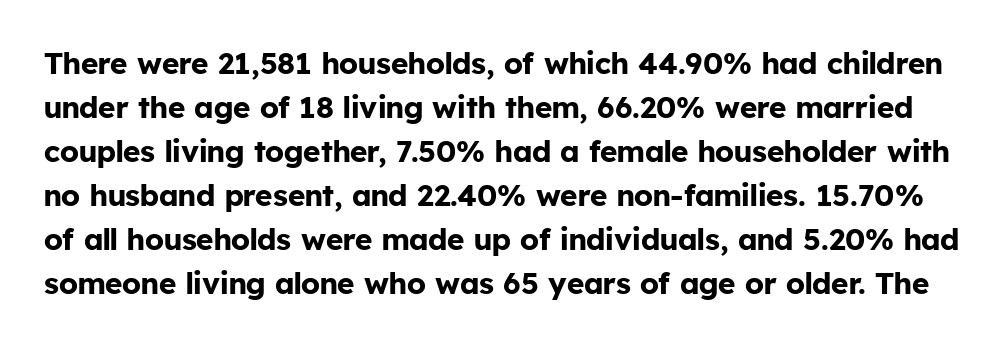
The image shows 30 px bold sans-serif type, upright; set normal line spacing (1.47x), normal letter spacing, not underlined; low stroke contrast and a medium x-height.
